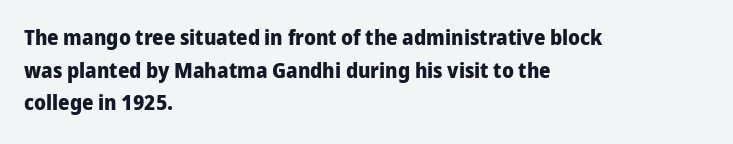
{"italic": "no", "bold": "yes", "underline": "no", "align": "left", "line_spacing": "normal", "line_spacing_ratio": 1.48, "letter_spacing": "normal", "letter_spacing_em": 0.0, "glyph_px": 22}
